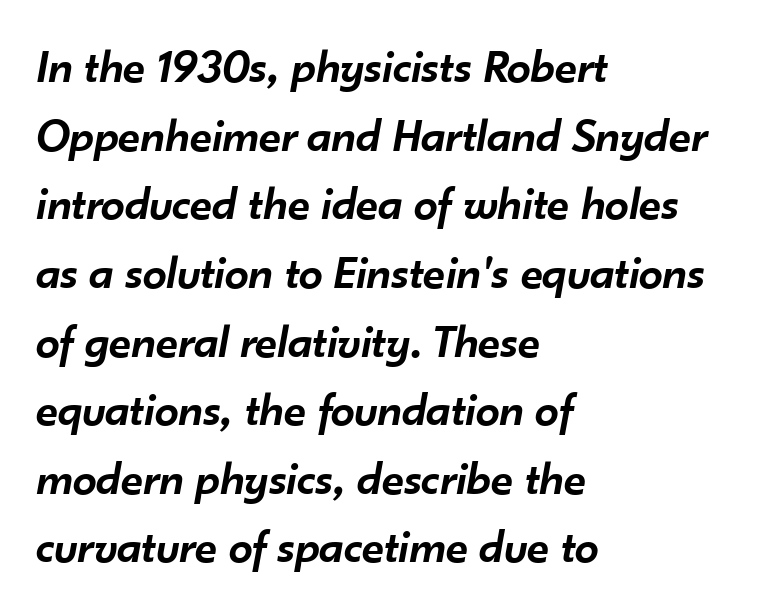
The image shows 48 px semibold type, italic (leaning right); set left-aligned, normal line spacing (1.43x), normal letter spacing, not underlined; low stroke contrast and a small x-height.
